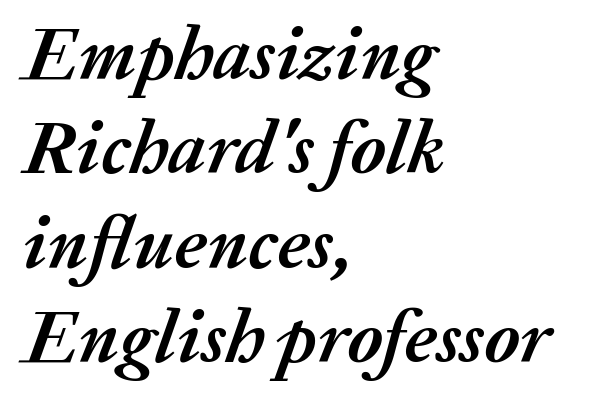
{"italic": "yes", "lean": "right", "slant_degrees": 20, "bold": "yes", "weight": "semibold", "width": "normal", "stroke_contrast": "medium", "x_height": "medium", "monospaced": "no", "underline": "no", "align": "left", "line_spacing": "normal", "line_spacing_ratio": 1.26, "letter_spacing": "normal", "letter_spacing_em": 0.0, "glyph_px": 75}
